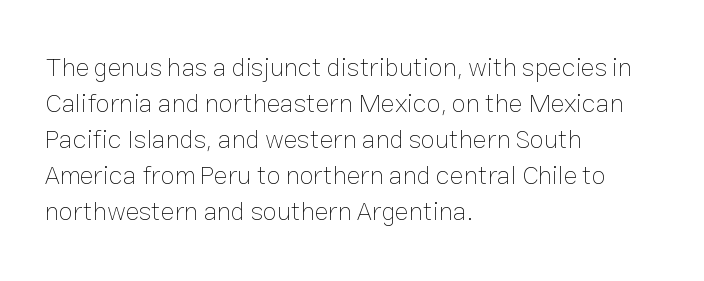
The characters are drawn with everyday or finer stroke widths. Line beginnings align vertically; line endings do not. Rule under the text: the space is simply empty. Words appear dense and cohesive because spacing is normal. Whoever set this chose a conventional vertical rhythm. Rendered with straight, roman letterforms.
